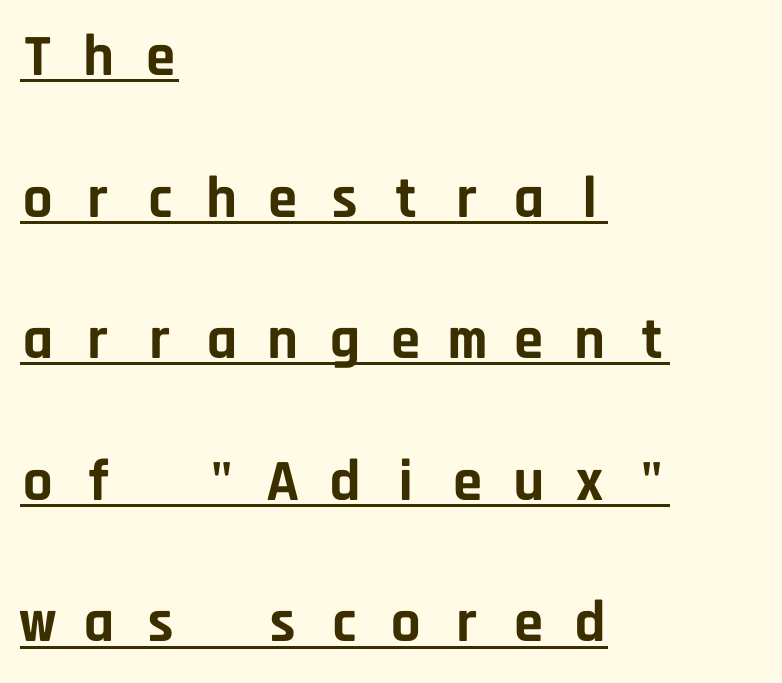
Q: Is the text bold? A: Yes.
Q: Is the text italic (slanted)? A: No, it is upright.
Q: Is the typeface a serif or a sans-serif typeface? A: Sans-serif.
Q: Is the text underlined? A: Yes.
Q: How is the paragraph aligned? A: Left-aligned.
Q: Is the spacing between letters normal or unusually wide? A: Unusually wide.
Q: Is the spacing between lines tight, normal or loose? A: Loose.
Q: Width (condensed, normal, or wide)? A: Normal.
Q: Stroke contrast? A: Low.
Q: x-height? A: Large.
Q: Monospaced? A: Yes.
